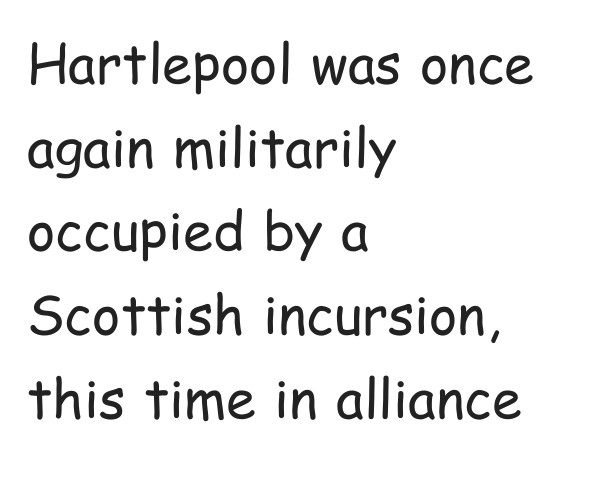
The image shows 54 px regular-weight, condensed sans-serif type, upright; set left-aligned, normal line spacing (1.55x), normal letter spacing, not underlined; low stroke contrast and a medium x-height.
